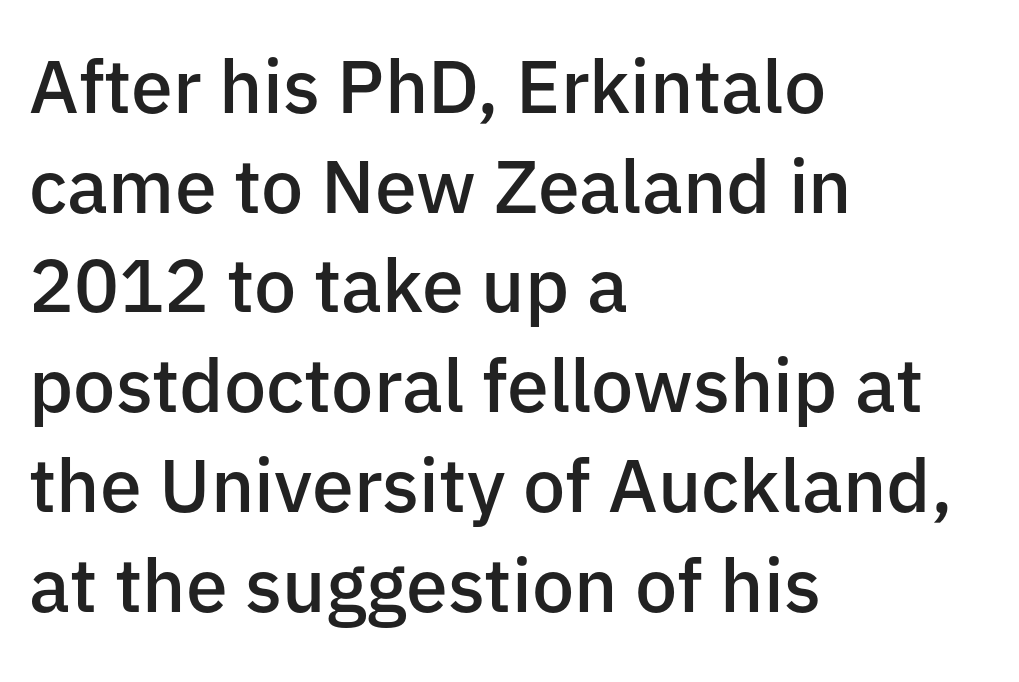
You can tell from the bare stems that sans-serif type was used. Tall strokes in this sample are plumb rather than angled. Do the characters align in a grid? No, the font is proportional. A clean baseline with only descenders dipping below it. These lines stack with their left ends in a neat column. Caption: standard tracking, unaltered.
